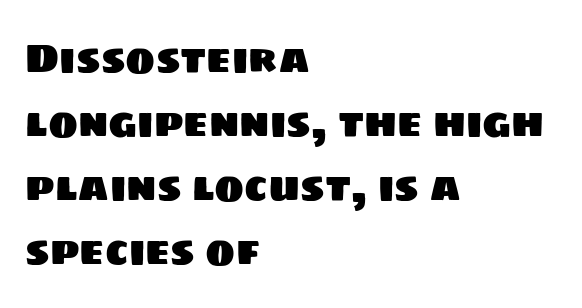
Q: Is the typeface a serif or a sans-serif typeface? A: Sans-serif.
Q: Is the text underlined? A: No.
Q: How is the paragraph aligned? A: Left-aligned.
Q: Is the spacing between letters normal or unusually wide? A: Normal.
Q: Is the spacing between lines tight, normal or loose? A: Normal.
Q: Width (condensed, normal, or wide)? A: Normal.
Q: Stroke contrast? A: Low.
Q: x-height? A: Large.
Q: Monospaced? A: No.
